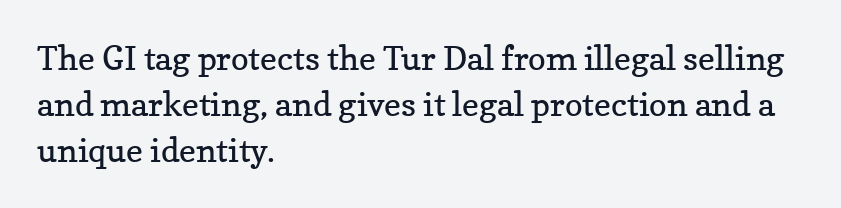
The face used here is proportionally spaced, like ordinary book or web type. The letterforms sit shoulder to shoulder at normal distance. Old-style or modern, the face here clearly has serifs. Nobody drew a line under any word here.
